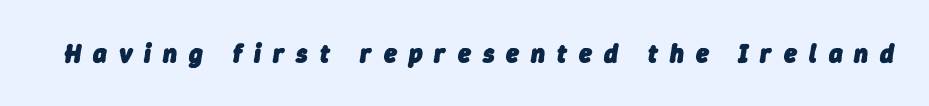
Q: Is the text bold? A: Yes.
Q: Is the text italic (slanted)? A: Yes, it leans right by about 9 degrees.
Q: Is the text underlined? A: No.
Q: Is the spacing between letters normal or unusually wide? A: Unusually wide.
